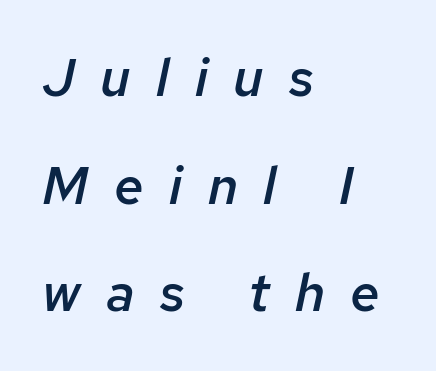
The image shows 53 px semibold type, italic (leaning right); set left-aligned, loose line spacing (2.03x), unusually wide letter spacing (+0.48 em), not underlined; low stroke contrast and a medium x-height.
